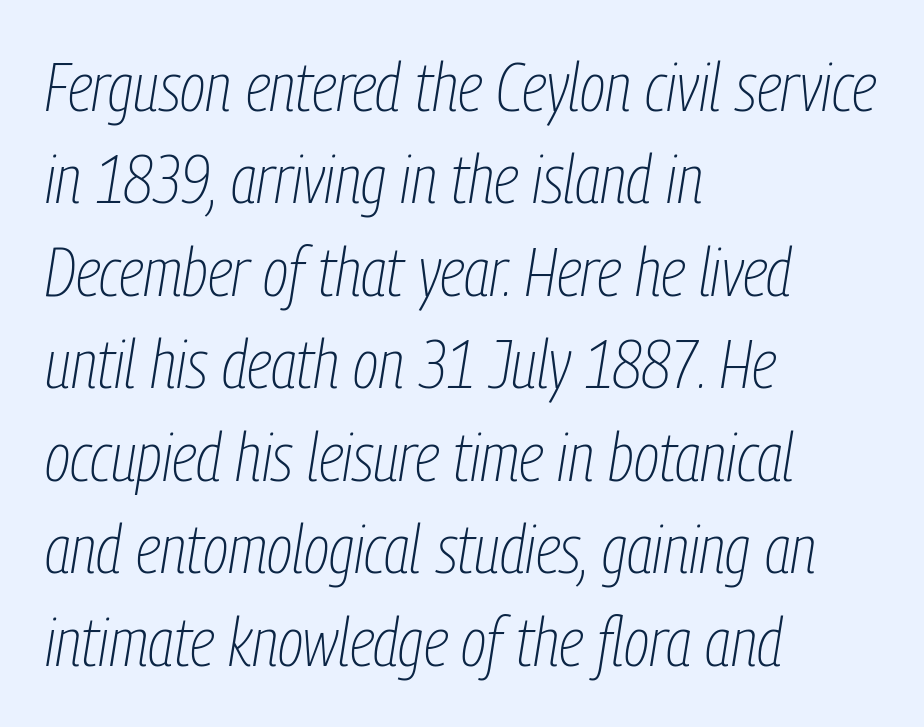
Q: Is the text bold? A: No.
Q: Is the text italic (slanted)? A: Yes, it leans right by about 9 degrees.
Q: Is the text underlined? A: No.
Q: How is the paragraph aligned? A: Left-aligned.
Q: Is the spacing between letters normal or unusually wide? A: Normal.
Q: Is the spacing between lines tight, normal or loose? A: Normal.
Q: Width (condensed, normal, or wide)? A: Condensed.
Q: Stroke contrast? A: Low.
Q: x-height? A: Medium.
Q: Monospaced? A: No.
